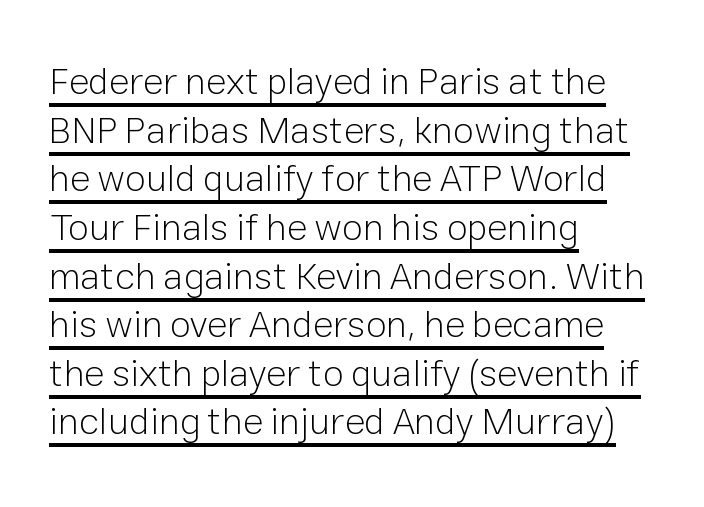
Upright lettering throughout. The typesetter chose a ragged-right arrangement here. A typographer would call this underscored text. The cut favours lightness, reaching ordinary text weight at its darkest.
